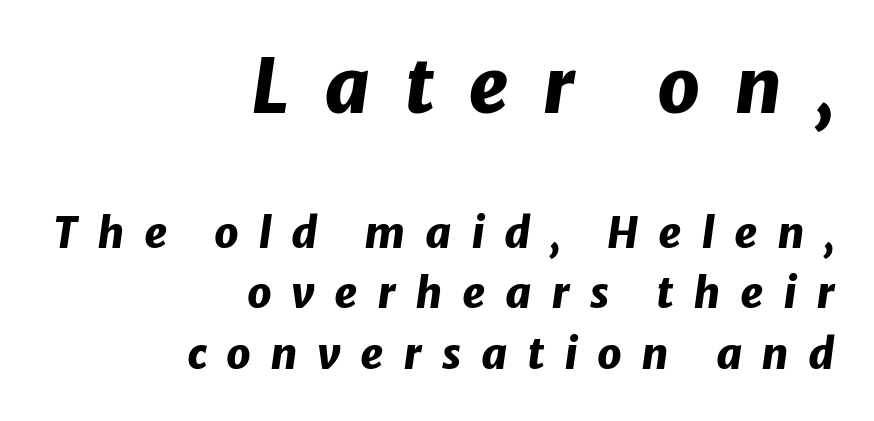
Typographic density is high because the face is bold. Note: larger setting up top, smaller setting below. The text block is weighted toward the right margin, trailing off unevenly leftward. A typesetter would call this heavily tracked-out type.
